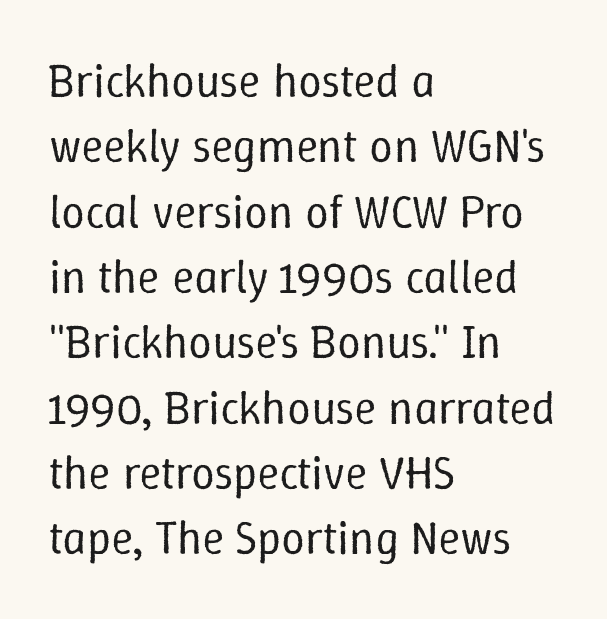
Q: Is the text bold? A: No.
Q: Is the text italic (slanted)? A: No, it is upright.
Q: Is the text underlined? A: No.
Q: How is the paragraph aligned? A: Left-aligned.
Q: Is the spacing between letters normal or unusually wide? A: Normal.
Q: Is the spacing between lines tight, normal or loose? A: Normal.
Q: Width (condensed, normal, or wide)? A: Normal.
Q: Stroke contrast? A: Low.
Q: x-height? A: Medium.
Q: Monospaced? A: No.
